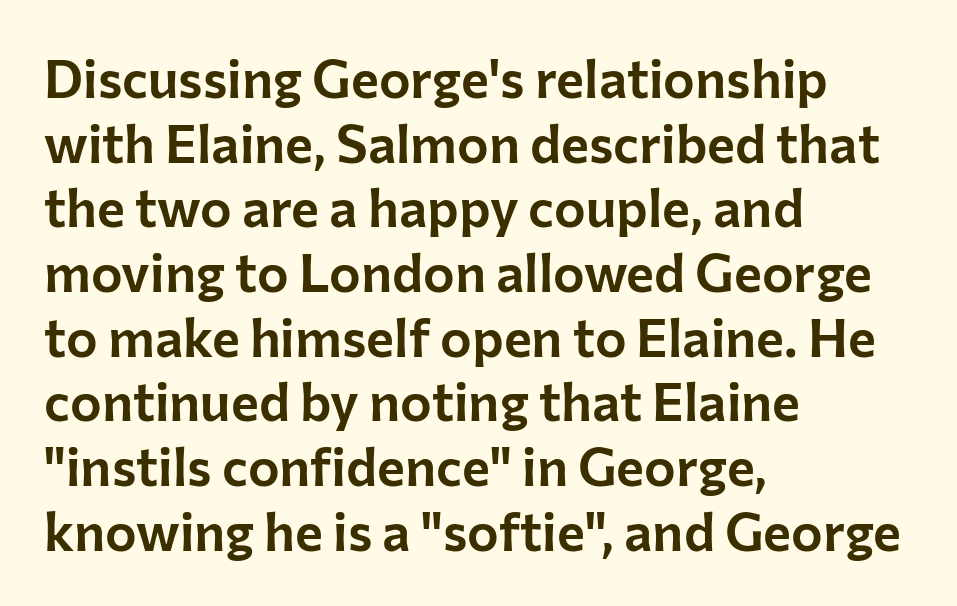
{"serif": "no", "italic": "no", "width": "normal", "stroke_contrast": "low", "x_height": "medium", "monospaced": "no", "underline": "no", "align": "left", "line_spacing_ratio": 1.22, "letter_spacing": "normal", "letter_spacing_em": 0.0, "glyph_px": 53}
